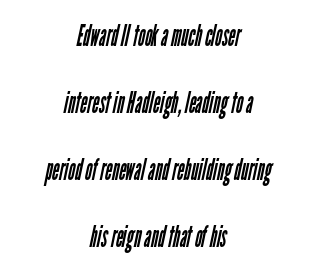
The image shows 30 px regular-weight, condensed sans-serif type; set centered, loose line spacing (2.23x), normal letter spacing, not underlined; low stroke contrast and a medium x-height.
